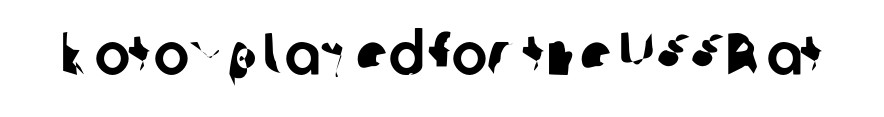
A typesetter would call this zero additional tracking. The glyphs are unaccompanied by any horizontal stroke below them. Spacing verdict: proportional, widths tailored to each character. The text was rendered using a sans face with plain stroke endings.
